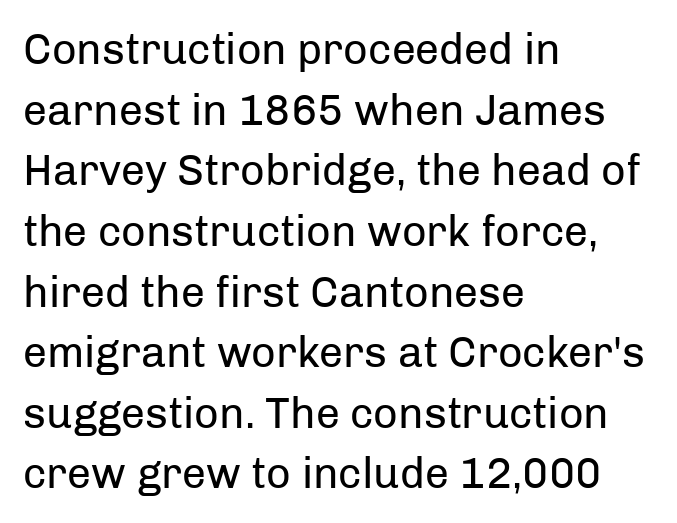
Q: Is the text bold? A: No.
Q: Is the text italic (slanted)? A: No, it is upright.
Q: Is the typeface a serif or a sans-serif typeface? A: Sans-serif.
Q: Is the text underlined? A: No.
Q: How is the paragraph aligned? A: Left-aligned.
Q: Is the spacing between letters normal or unusually wide? A: Normal.
Q: Is the spacing between lines tight, normal or loose? A: Normal.
Q: Width (condensed, normal, or wide)? A: Normal.
Q: Stroke contrast? A: Low.
Q: x-height? A: Medium.
Q: Monospaced? A: No.
